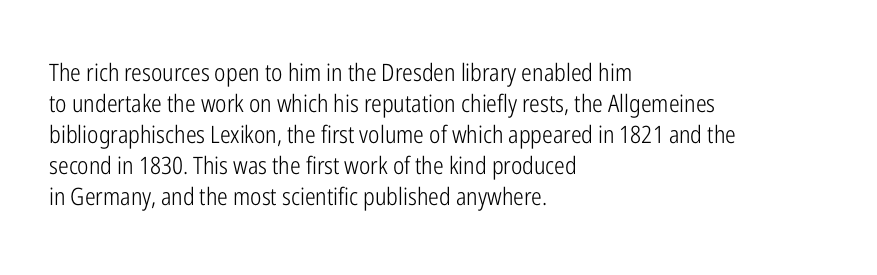
Q: Is the text bold? A: No.
Q: Is the text italic (slanted)? A: No, it is upright.
Q: Is the text underlined? A: No.
Q: How is the paragraph aligned? A: Left-aligned.
Q: Is the spacing between letters normal or unusually wide? A: Normal.
Q: Is the spacing between lines tight, normal or loose? A: Normal.
